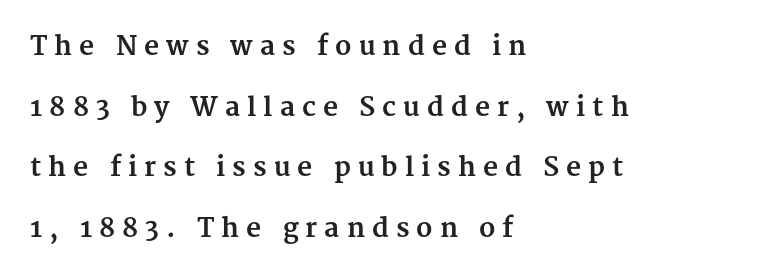
Q: Is the text bold? A: Yes.
Q: Is the text italic (slanted)? A: No, it is upright.
Q: Is the text underlined? A: No.
Q: How is the paragraph aligned? A: Left-aligned.
Q: Is the spacing between letters normal or unusually wide? A: Unusually wide.
Q: Is the spacing between lines tight, normal or loose? A: Loose.
